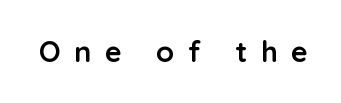
The letters advance in unequal steps, a hallmark of proportional type. Check under the words: just untouched page. Someone cranked the tracking dial way up on this one. The specimen reads as upright at a glance. Stroke terminals: plain, sans-serif.
